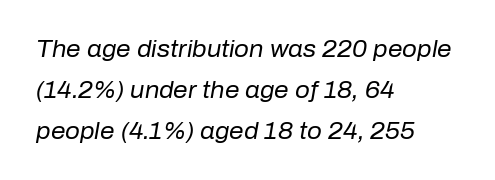
These lines were composed using italics. The line texture is even and compact thanks to regular tracking. The text block is weighted toward the left margin, trailing off unevenly rightward. Honestly, there is no underline to notice here at all. Weight: not bold — regular or lighter.
